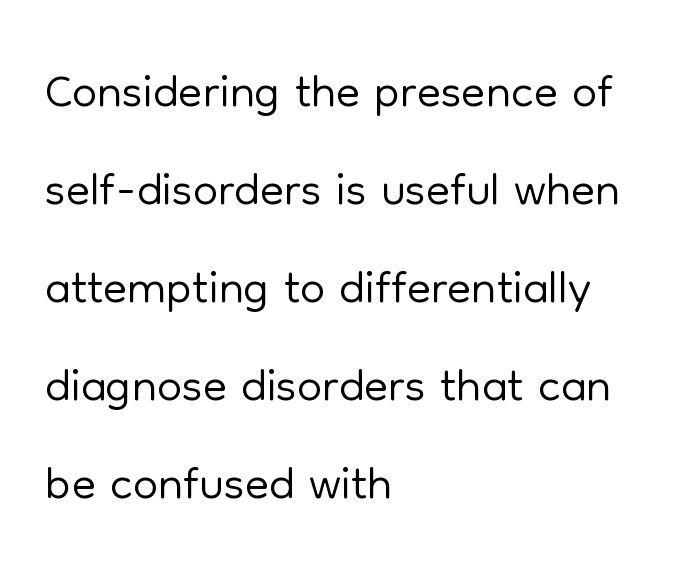
The image shows 71 px light sans-serif type, upright; set left-aligned, normal line spacing (1.38x), normal letter spacing, not underlined; low stroke contrast and a medium x-height.
